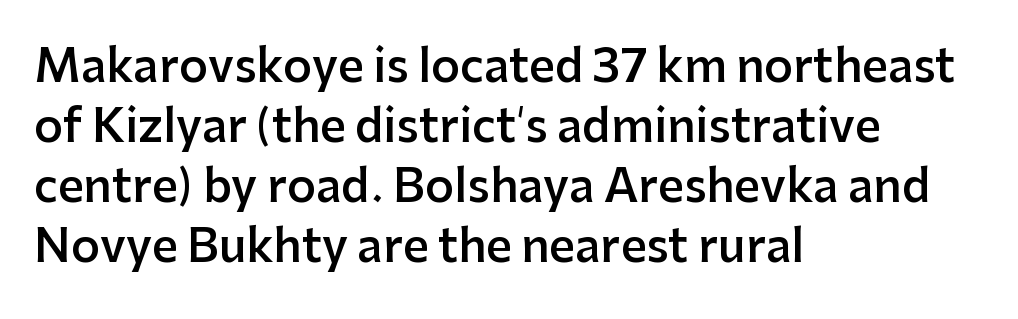
{"serif": "no", "italic": "no", "bold": "semi", "weight": "semibold", "width": "normal", "stroke_contrast": "low", "x_height": "medium", "monospaced": "no", "underline": "no", "align": "left", "line_spacing": "normal", "line_spacing_ratio": 1.33, "letter_spacing": "normal", "letter_spacing_em": 0.0, "glyph_px": 45}
